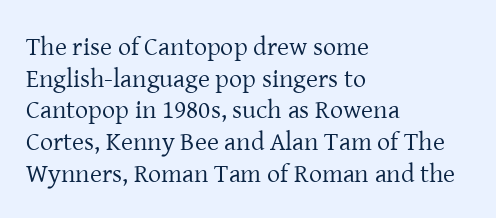
Nope, not italic — everything's standing straight. The font is comparable to plain body text, perhaps lighter. Inter-character spacing is left at the font's built-in metrics. The zone under the glyphs is completely vacant. These lines are set flush left with a ragged right edge.
